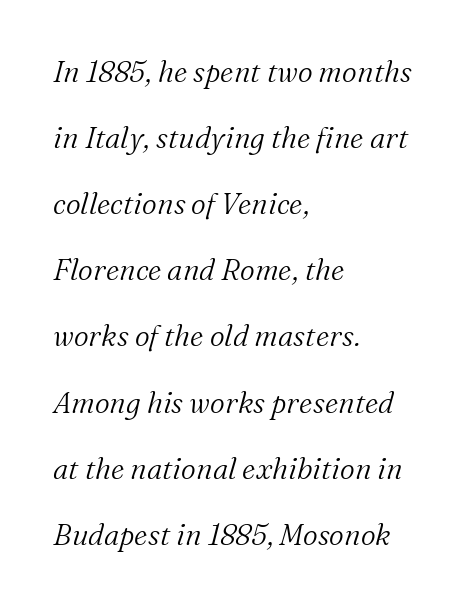
Q: Is the text bold? A: No.
Q: Is the text italic (slanted)? A: Yes, it leans right by about 16 degrees.
Q: Is the typeface a serif or a sans-serif typeface? A: Serif.
Q: Is the text underlined? A: No.
Q: How is the paragraph aligned? A: Left-aligned.
Q: Is the spacing between letters normal or unusually wide? A: Normal.
Q: Is the spacing between lines tight, normal or loose? A: Loose.
Q: Width (condensed, normal, or wide)? A: Normal.
Q: Stroke contrast? A: Medium.
Q: x-height? A: Medium.
Q: Monospaced? A: No.
